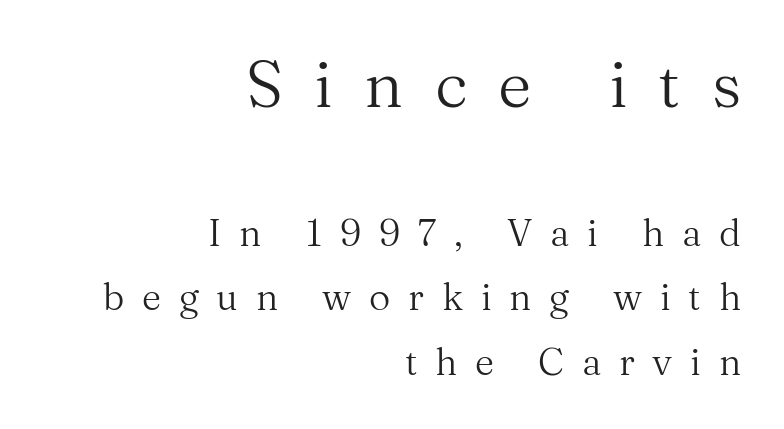
{"serif": "yes", "italic": "no", "bold": "no", "weight": "regular", "width": "normal", "stroke_contrast": "medium", "x_height": "medium", "monospaced": "no", "underline": "no", "align": "right", "line_spacing_ratio": 1.75, "letter_spacing": "wide", "letter_spacing_em": 0.48, "larger_block": "first", "size_ratio": 1.76, "glyph_px": 65}
